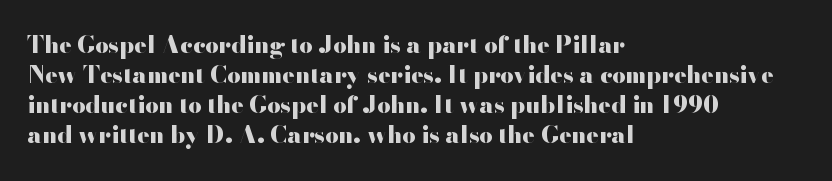
Q: Is the text bold? A: Yes.
Q: Is the text italic (slanted)? A: No, it is upright.
Q: Is the text underlined? A: No.
Q: How is the paragraph aligned? A: Left-aligned.
Q: Is the spacing between letters normal or unusually wide? A: Normal.
Q: Is the spacing between lines tight, normal or loose? A: Normal.
